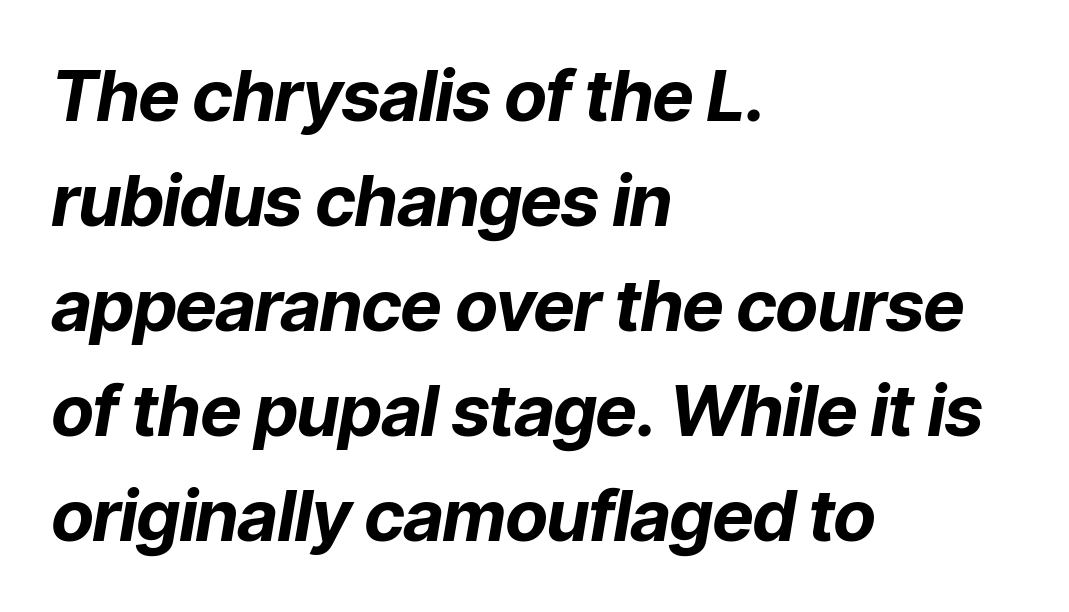
The strokes are fattened all the way to bold. The horizontal fit of the characters is conventional and even. Left-aligned paragraph, ragged on the right. Slant detected: the letters are inclined.
